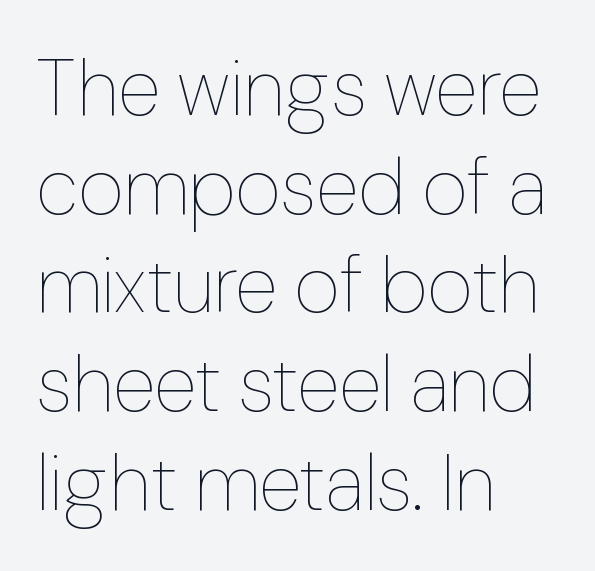
{"italic": "no", "bold": "no", "weight": "thin", "width": "normal", "stroke_contrast": "low", "x_height": "medium", "monospaced": "no", "underline": "no", "align": "left", "line_spacing": "normal", "line_spacing_ratio": 1.25, "letter_spacing": "normal", "letter_spacing_em": 0.0, "glyph_px": 79}
